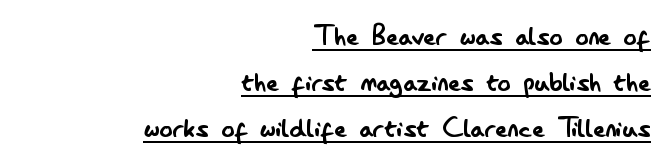
Q: Is the text bold? A: No.
Q: Is the text italic (slanted)? A: No, it is upright.
Q: Is the typeface a serif or a sans-serif typeface? A: Sans-serif.
Q: Is the text underlined? A: Yes.
Q: How is the paragraph aligned? A: Right-aligned.
Q: Is the spacing between letters normal or unusually wide? A: Normal.
Q: Is the spacing between lines tight, normal or loose? A: Normal.
Q: Width (condensed, normal, or wide)? A: Condensed.
Q: Stroke contrast? A: Low.
Q: x-height? A: Small.
Q: Monospaced? A: No.
